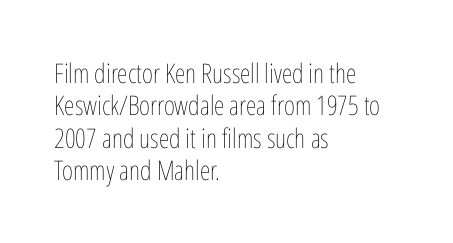
{"italic": "no", "bold": "no", "underline": "no", "align": "left", "line_spacing_ratio": 1.2, "letter_spacing": "normal", "letter_spacing_em": 0.0, "glyph_px": 27}
